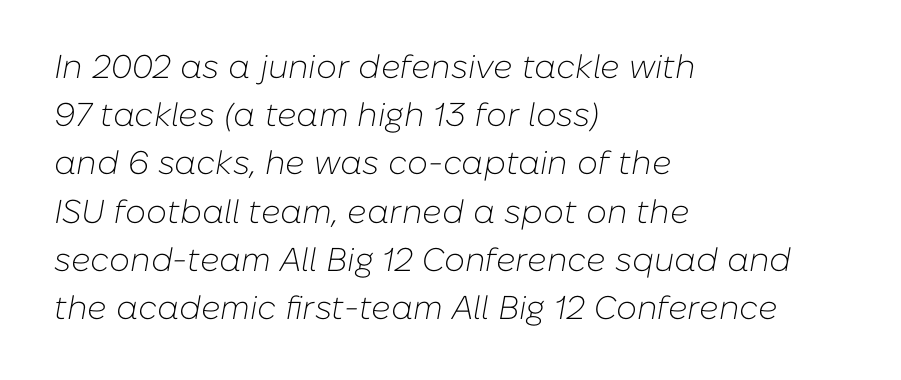
Q: Is the text bold? A: No.
Q: Is the text italic (slanted)? A: Yes, it leans right by about 10 degrees.
Q: Is the text underlined? A: No.
Q: How is the paragraph aligned? A: Left-aligned.
Q: Is the spacing between letters normal or unusually wide? A: Normal.
Q: Is the spacing between lines tight, normal or loose? A: Normal.
Q: Width (condensed, normal, or wide)? A: Normal.
Q: Stroke contrast? A: Low.
Q: x-height? A: Medium.
Q: Monospaced? A: No.
